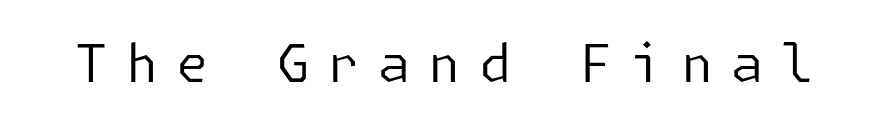
The image shows 52 px regular-weight sans-serif type, upright; set unusually wide letter spacing (+0.35 em), not underlined; low stroke contrast and a medium x-height.
